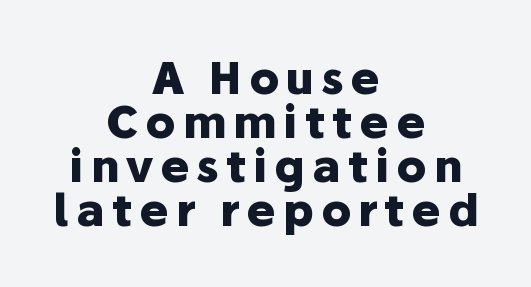
The image shows 44 px heavy sans-serif type, upright; set centered, tight line spacing (1.0x), not underlined; low stroke contrast and a medium x-height.
